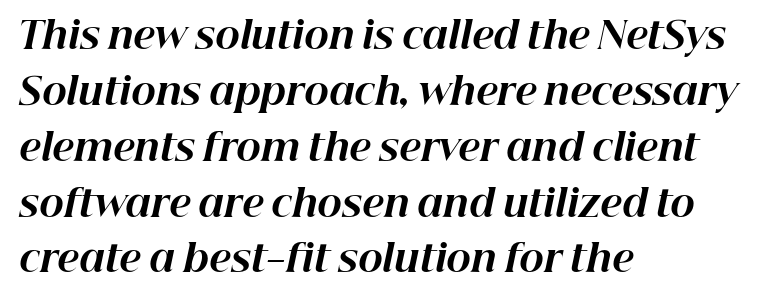
Q: Is the text bold? A: Yes.
Q: Is the text italic (slanted)? A: Yes, it leans right by about 12 degrees.
Q: Is the text underlined? A: No.
Q: How is the paragraph aligned? A: Left-aligned.
Q: Is the spacing between letters normal or unusually wide? A: Normal.
Q: Is the spacing between lines tight, normal or loose? A: Normal.
Q: Width (condensed, normal, or wide)? A: Normal.
Q: Stroke contrast? A: High.
Q: x-height? A: Medium.
Q: Monospaced? A: No.
